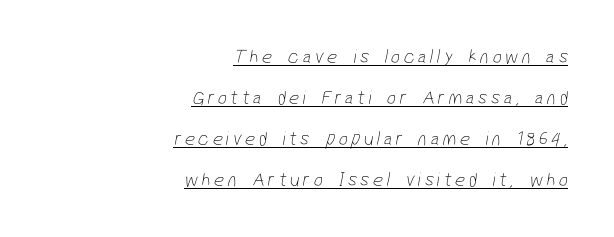
Q: Is the text bold? A: No.
Q: Is the text underlined? A: Yes.
Q: How is the paragraph aligned? A: Right-aligned.
Q: Is the spacing between lines tight, normal or loose? A: Loose.
